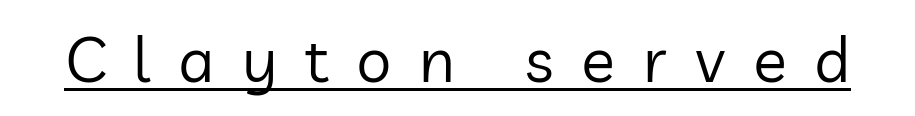
The image shows 63 px regular-weight sans-serif type, upright; set unusually wide letter spacing (+0.44 em), underlined; low stroke contrast and a medium x-height.
